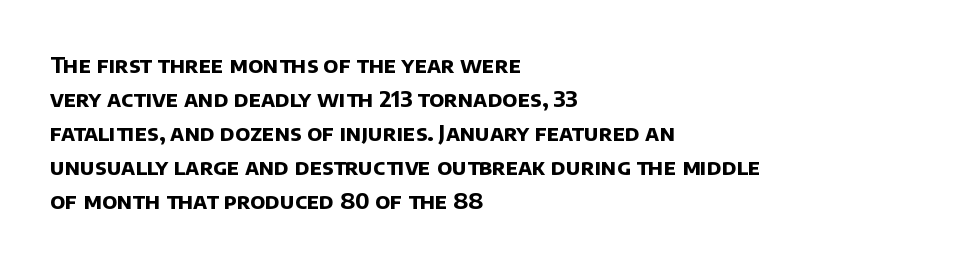
A student would call this left alignment; a typographer would say flush left, rag right. No extra tracking has been applied to these lines. The strip under each line holds only bare page. Notice how descenders clear the ascenders below comfortably — that's standard leading. As a designer I'd log this as weight 700, bold.
